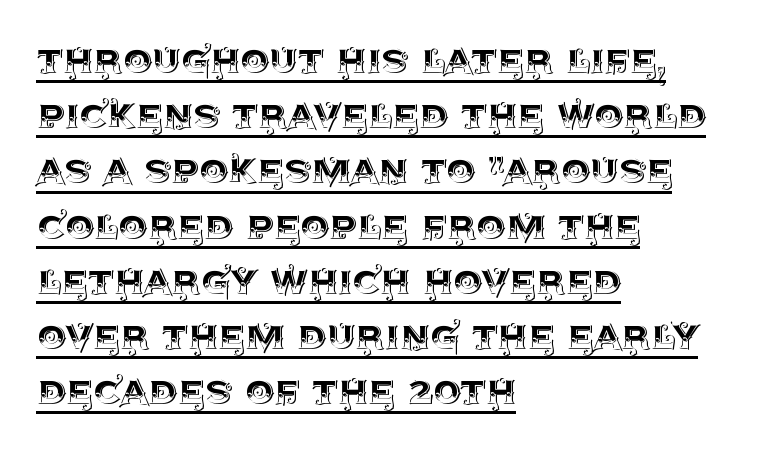
Q: Is the text italic (slanted)? A: No, it is upright.
Q: Is the text underlined? A: Yes.
Q: How is the paragraph aligned? A: Left-aligned.
Q: Is the spacing between letters normal or unusually wide? A: Normal.
Q: Width (condensed, normal, or wide)? A: Normal.
Q: x-height? A: Large.
Q: Monospaced? A: No.
